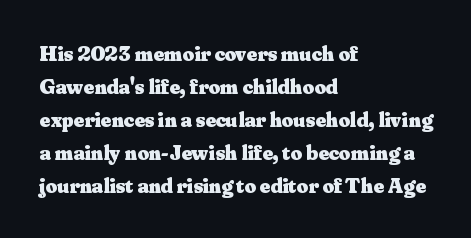
You'd pick this weight for a headline — it's a proper bold. The lettering holds an erect, upright posture throughout. Glance below the letters and you will spot only blank space. Layout note: lines flush left. Characters follow at the spacing the type designer built in. These lines sit exactly where default settings would place them.
